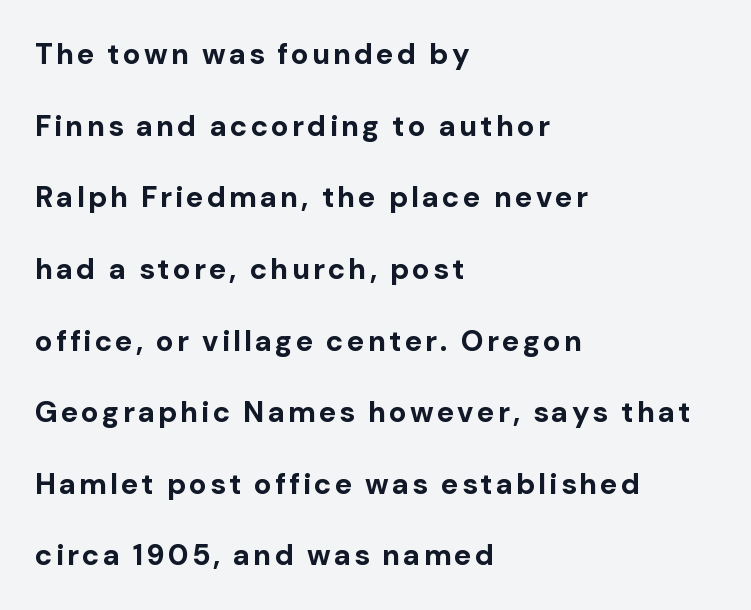
Q: Is the text bold? A: Yes.
Q: Is the text italic (slanted)? A: No, it is upright.
Q: Is the typeface a serif or a sans-serif typeface? A: Sans-serif.
Q: Is the text underlined? A: No.
Q: How is the paragraph aligned? A: Left-aligned.
Q: Is the spacing between lines tight, normal or loose? A: Loose.
Q: Width (condensed, normal, or wide)? A: Normal.
Q: Stroke contrast? A: Low.
Q: x-height? A: Medium.
Q: Monospaced? A: No.
